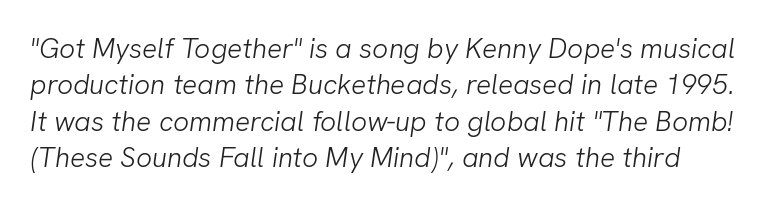
The image shows 28 px light sans-serif type; set normal line spacing (1.3x), normal letter spacing, not underlined; low stroke contrast and a medium x-height.
